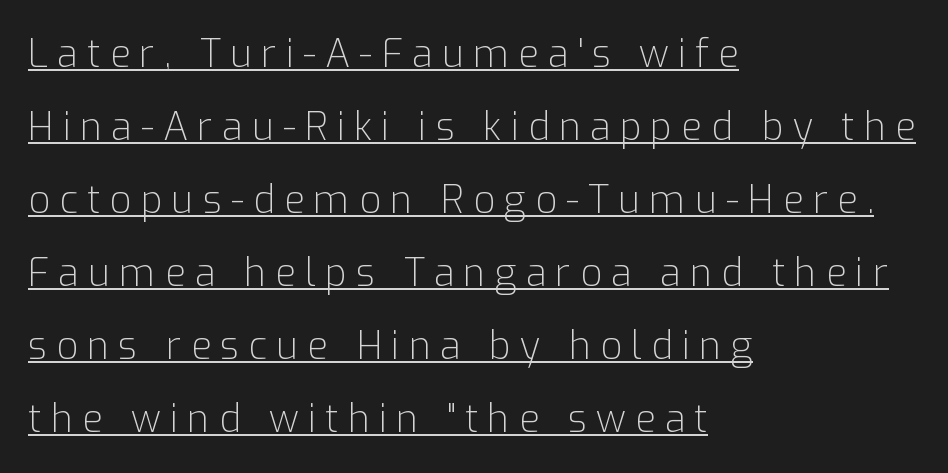
Character widths vary here, with narrow letters taking less room than wide ones. Caption: expanded tracking, letters set apart. Horizontally, the lines are justified to the leading edge only. Horizontal bands of white between lines are thick stripes.
